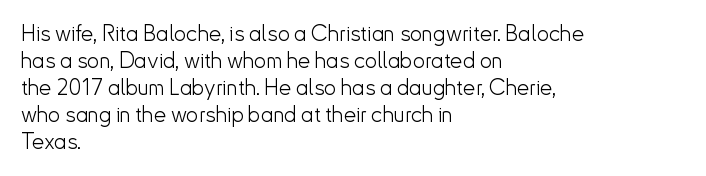
{"italic": "no", "bold": "no", "underline": "no", "align": "left", "line_spacing_ratio": 1.23, "letter_spacing": "normal", "letter_spacing_em": 0.0, "glyph_px": 22}
